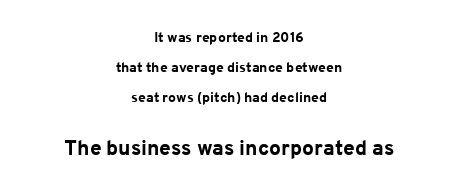
Q: Is the text bold? A: Yes.
Q: Is the text italic (slanted)? A: No, it is upright.
Q: Is the text underlined? A: No.
Q: How is the paragraph aligned? A: Centered.
Q: Is the spacing between letters normal or unusually wide? A: Normal.
Q: Is the spacing between lines tight, normal or loose? A: Loose.
Q: Which block of text is set in a larger size, the first (top) or the second (bottom)? A: The second (bottom) one.
